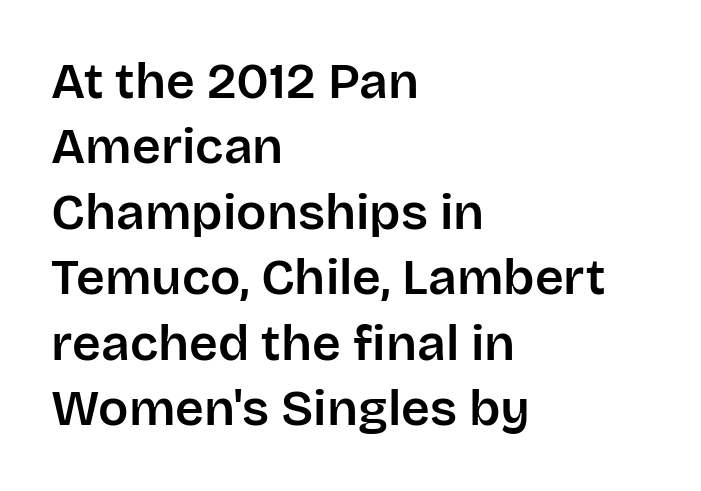
{"serif": "no", "italic": "no", "width": "normal", "stroke_contrast": "low", "x_height": "large", "monospaced": "no", "underline": "no", "align": "left", "line_spacing": "normal", "line_spacing_ratio": 1.31, "letter_spacing": "normal", "letter_spacing_em": 0.0, "glyph_px": 50}
